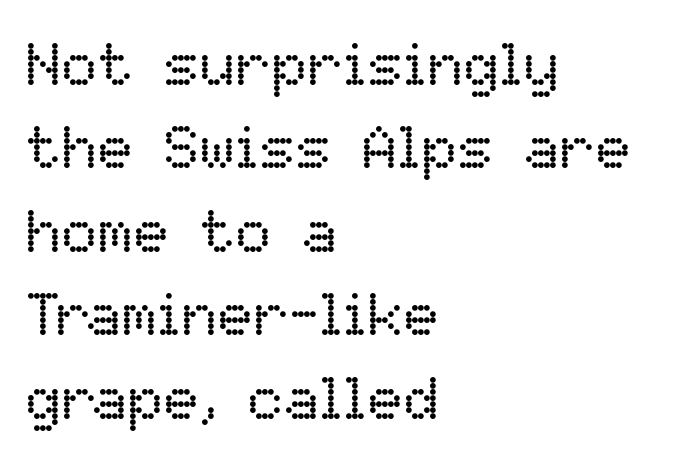
Stroke thickness stays within the range of a standard reading face or lighter. Default kerning and tracking; the words read as compact shapes. It's the straight-up-and-down kind of type. Leading: standard. Horizontal alignment here is leftward, the default for most running prose. The passage shown is not underscored anywhere.
